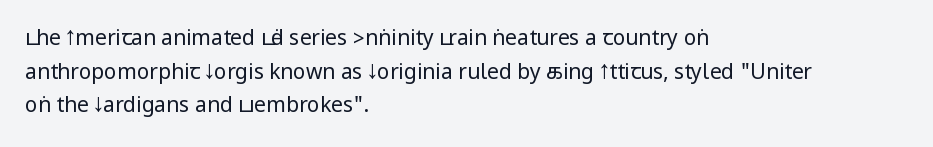
The image shows 21 px text type, upright; set left-aligned, normal line spacing (1.6x), normal letter spacing, not underlined.
